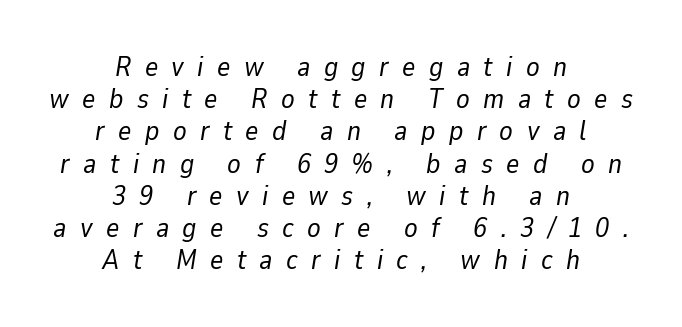
The image shows 28 px regular-weight type, italic (leaning right); set centered, tight line spacing (1.15x), unusually wide letter spacing (+0.48 em), not underlined; low stroke contrast and a medium x-height.
